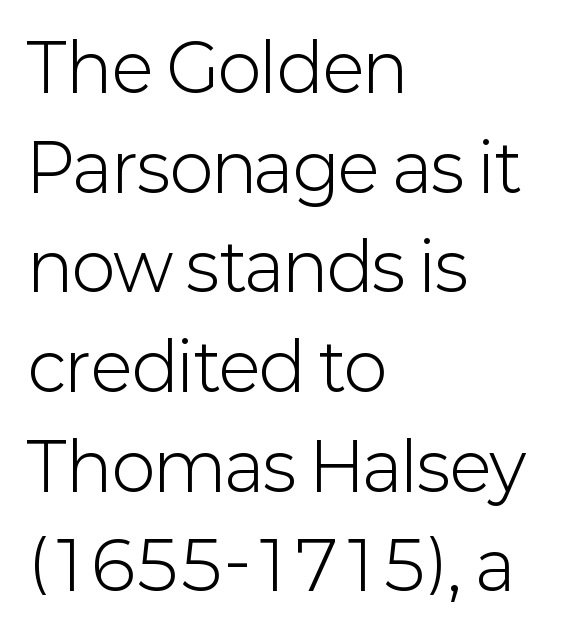
The image shows 66 px light sans-serif type, upright; set left-aligned, normal line spacing (1.51x), normal letter spacing, not underlined; low stroke contrast and a medium x-height.
